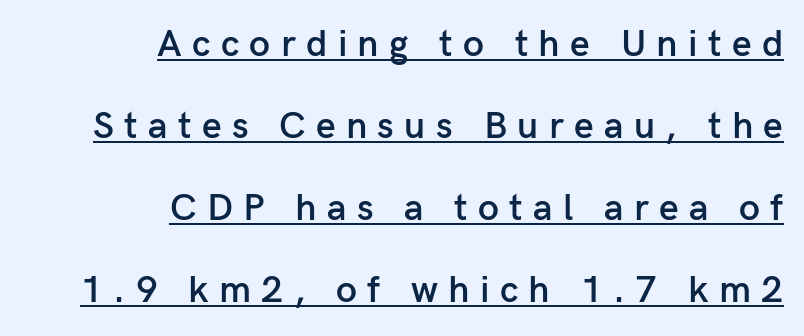
{"serif": "no", "italic": "no", "bold": "semi", "weight": "semibold", "width": "normal", "stroke_contrast": "low", "x_height": "medium", "monospaced": "no", "underline": "yes", "align": "right", "line_spacing": "loose", "line_spacing_ratio": 2.16, "letter_spacing": "wide", "letter_spacing_em": 0.27, "glyph_px": 38}
